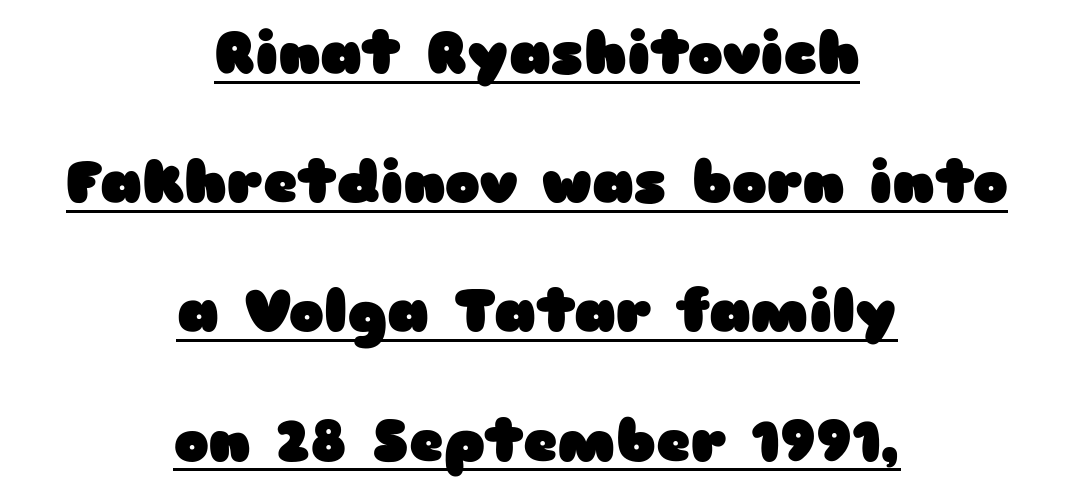
The face used here is a sans, in the tradition of grotesques and geometrics. Rendered with straight, roman letterforms. A typesetter would call this proportional, since set widths differ per character. Heavy-handed strokes throughout: this text is bold. Underlined type.
